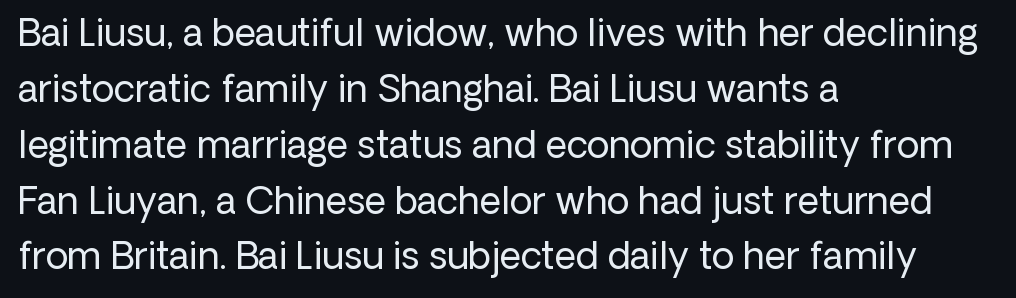
The image shows 37 px regular-weight sans-serif type, upright; set left-aligned, normal line spacing (1.51x), normal letter spacing, not underlined; low stroke contrast and a medium x-height.
